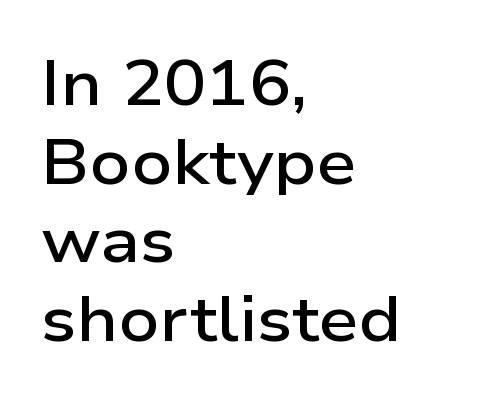
This rendering employs a face without finishing strokes, i.e., a sans-serif. The lettering stays uniformly vertical, giving the passage a roman look. Its strokes are somewhat broadened, the hallmark of semibold type. Spacing verdict: proportional, widths tailored to each character.
